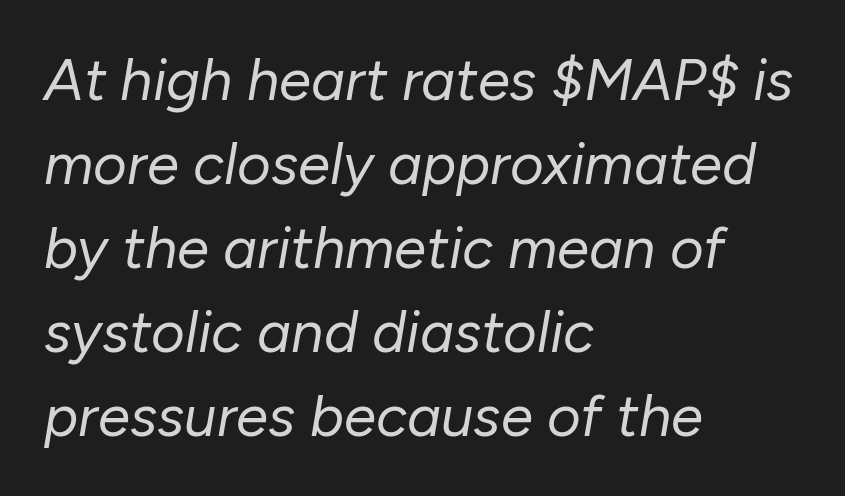
The image shows 58 px regular-weight type, italic (leaning right); set left-aligned, normal line spacing (1.45x), normal letter spacing, not underlined; low stroke contrast and a medium x-height.
